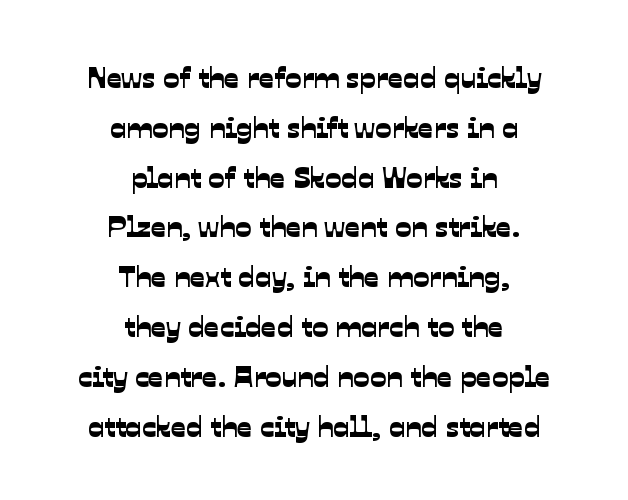
The image shows 30 px sans-serif type; set centered, normal line spacing (1.66x), normal letter spacing, not underlined; low stroke contrast and a medium x-height.
